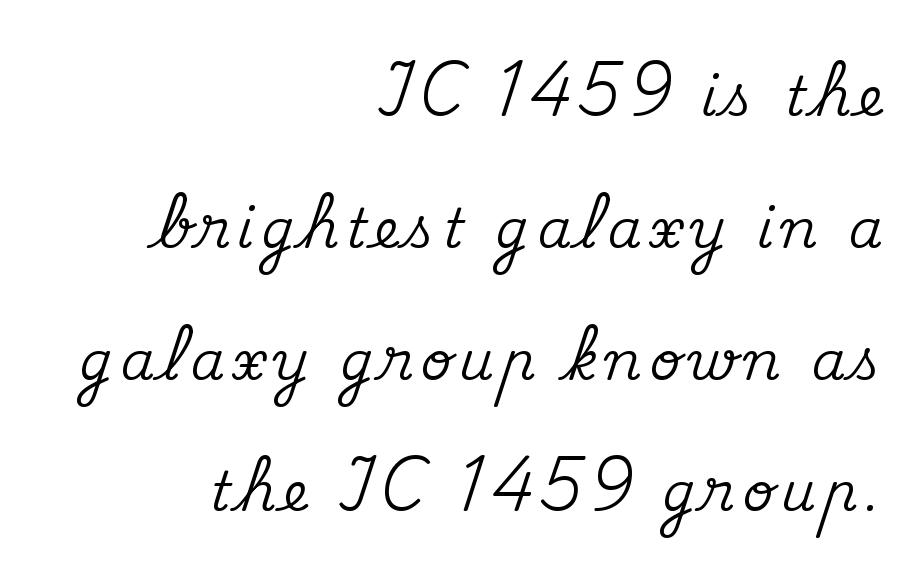
The image shows 54 px serif type; set right-aligned, loose line spacing (2.44x), not underlined; medium stroke contrast and a small x-height.
